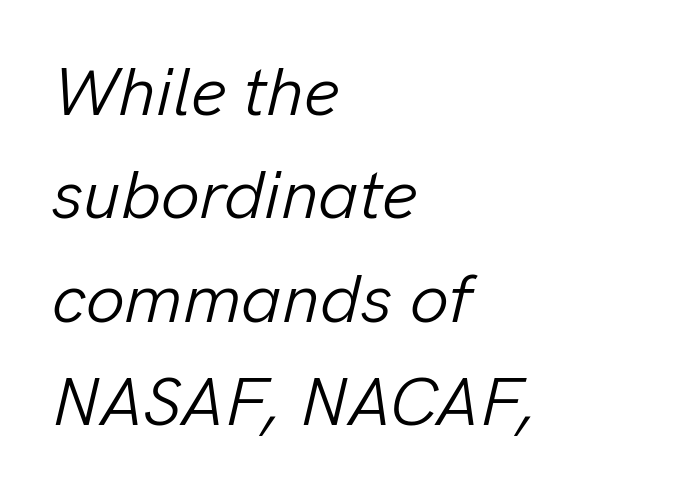
Q: Is the text bold? A: No.
Q: Is the text italic (slanted)? A: Yes, it leans right by about 13 degrees.
Q: Is the text underlined? A: No.
Q: How is the paragraph aligned? A: Left-aligned.
Q: Is the spacing between letters normal or unusually wide? A: Normal.
Q: Is the spacing between lines tight, normal or loose? A: Normal.
Q: Width (condensed, normal, or wide)? A: Normal.
Q: Stroke contrast? A: Low.
Q: x-height? A: Medium.
Q: Monospaced? A: No.
